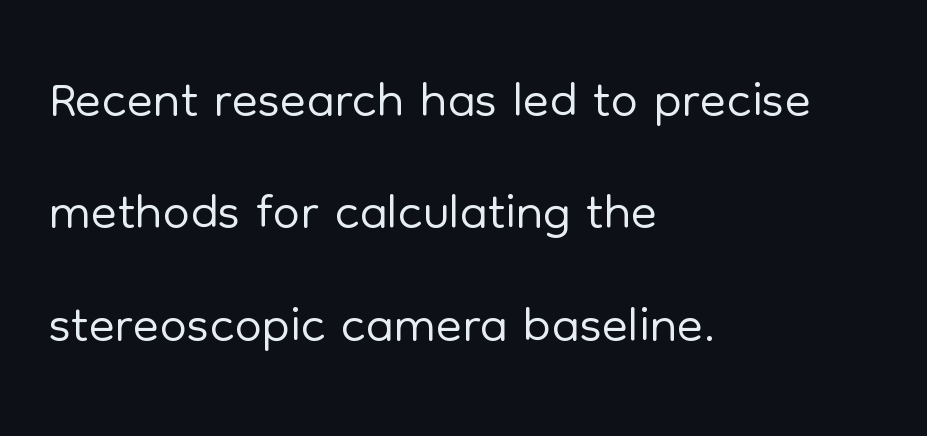
The image shows 77 px light sans-serif type, upright; set left-aligned, normal line spacing (1.46x), normal letter spacing, not underlined; low stroke contrast and a medium x-height.
